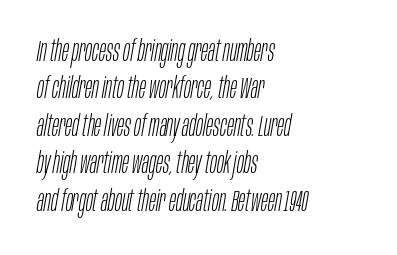
The image shows 29 px light, condensed type, italic (leaning right); set left-aligned, normal line spacing (1.29x), normal letter spacing, not underlined; low stroke contrast and a large x-height.
